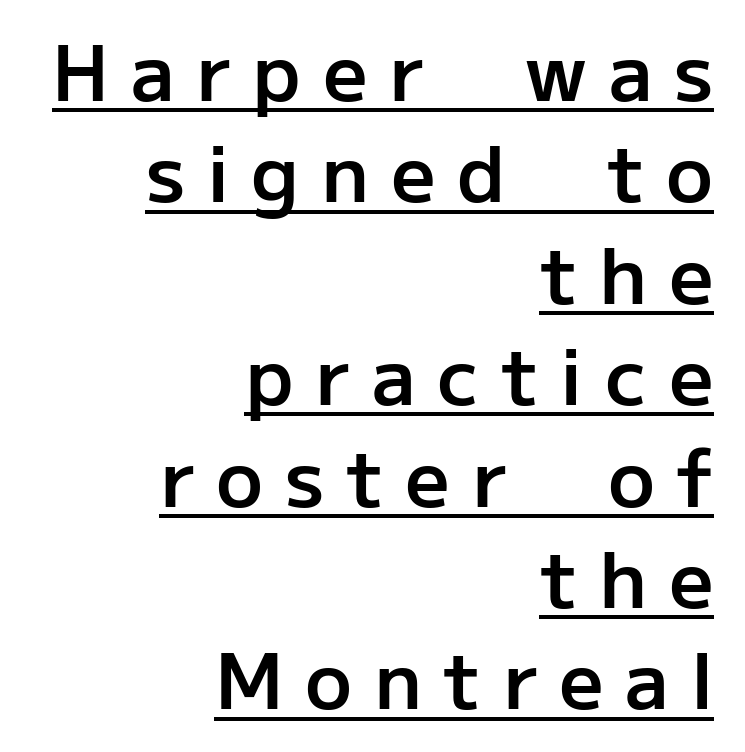
Note the varied advance widths — an 'i' is clearly narrower than an 'm'. I'd call this a sans setting — the letters go barefoot. Students, this is semibold: more ink than regular, less than bold. Rendered with straight, roman letterforms. What stands out about the letter spacing? Its width — letters are far apart. This sample keeps an unexceptional amount of space between lines.
